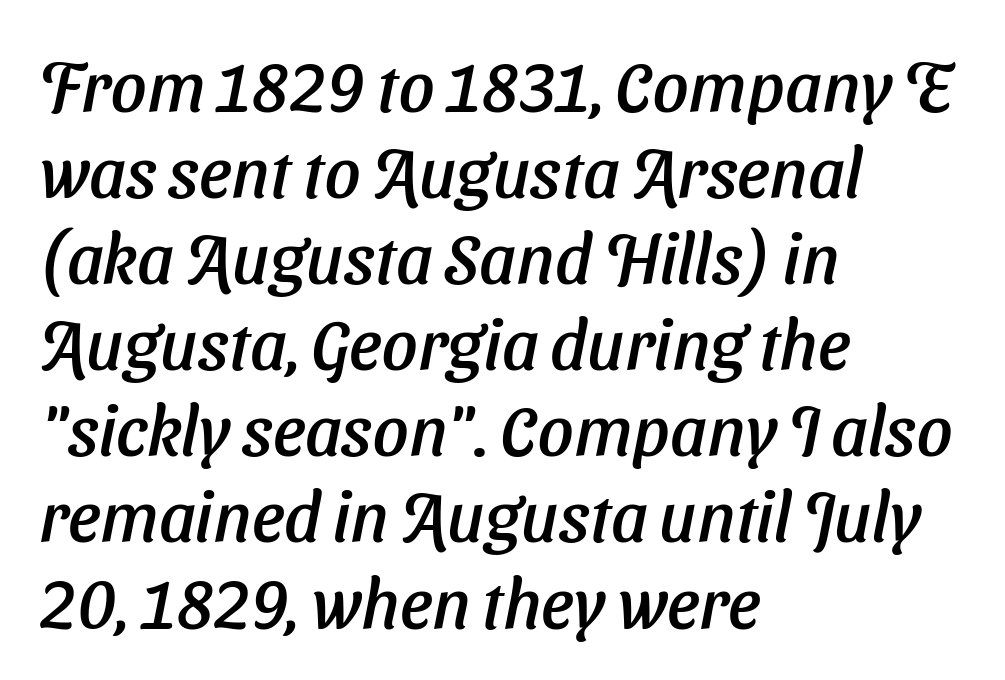
Reading down the block, your eye returns to a fixed left position each line. Here the designer chose a conventional face with non-uniform glyph widths. Descender tails drop into unmarked territory.
